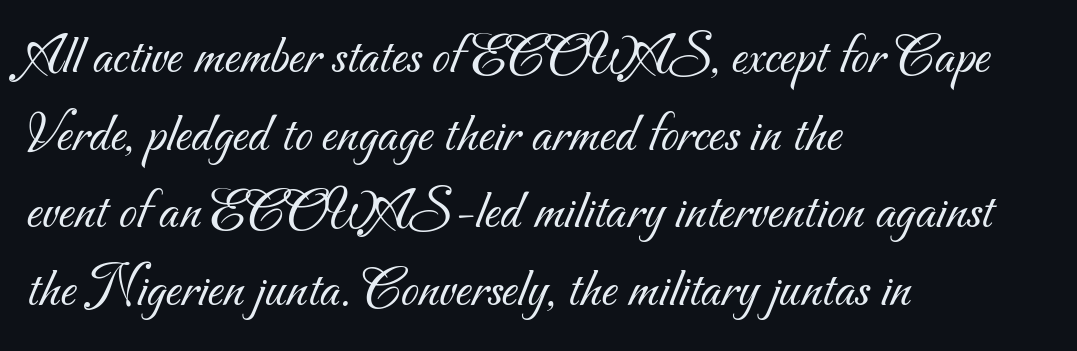
Compared with typical body copy, the letter spacing here is the same. Each letter keeps its own natural width here, so spacing adapts to shape. Look at the bottom of the vertical strokes: they stop flat, with no serifs. The characters are drawn with everyday or finer stroke widths.
